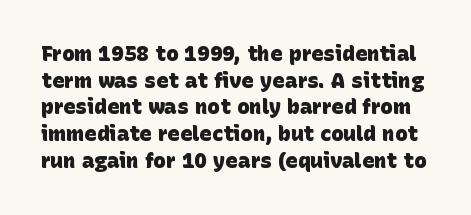
Q: Is the text bold? A: Yes.
Q: Is the text underlined? A: No.
Q: Is the spacing between letters normal or unusually wide? A: Normal.
Q: Is the spacing between lines tight, normal or loose? A: Normal.
